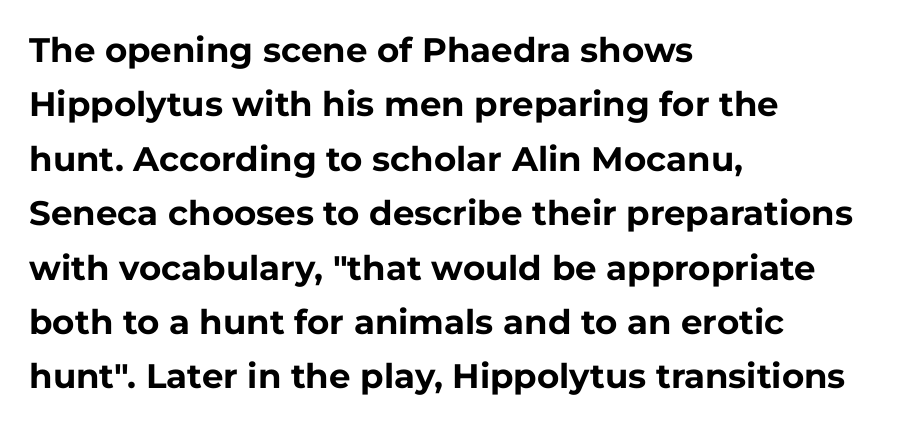
{"serif": "no", "italic": "no", "bold": "yes", "weight": "bold", "width": "normal", "stroke_contrast": "low", "x_height": "medium", "monospaced": "no", "underline": "no", "align": "left", "line_spacing": "normal", "line_spacing_ratio": 1.6, "letter_spacing": "normal", "letter_spacing_em": 0.0, "glyph_px": 34}
